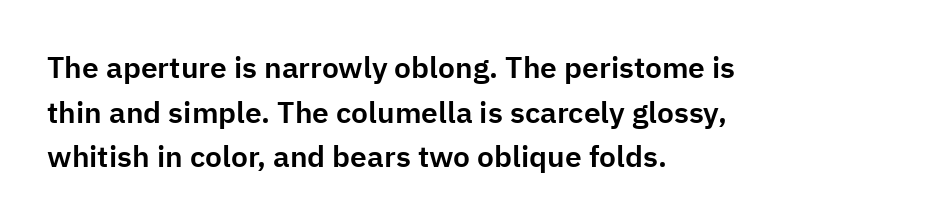
Q: Is the text italic (slanted)? A: No, it is upright.
Q: Is the typeface a serif or a sans-serif typeface? A: Sans-serif.
Q: Is the text underlined? A: No.
Q: How is the paragraph aligned? A: Left-aligned.
Q: Is the spacing between letters normal or unusually wide? A: Normal.
Q: Is the spacing between lines tight, normal or loose? A: Normal.
Q: Width (condensed, normal, or wide)? A: Normal.
Q: Stroke contrast? A: Low.
Q: x-height? A: Medium.
Q: Monospaced? A: No.
